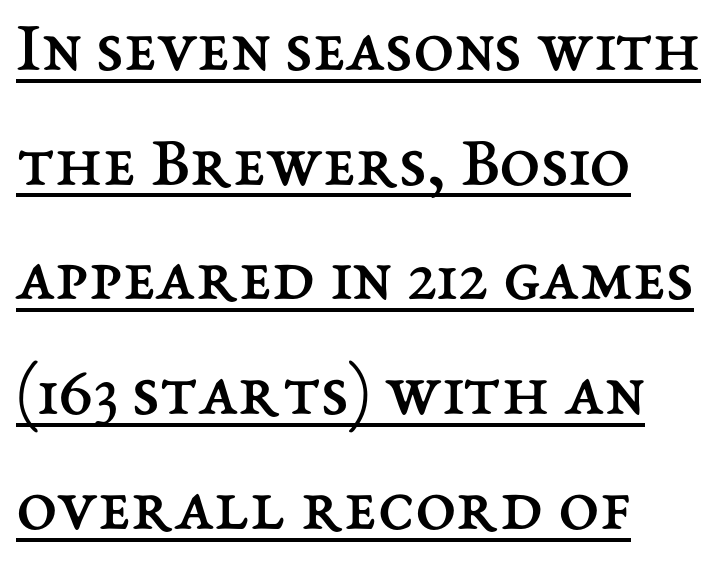
The rendering uses natural spacing where letterforms have individual widths. This reads as an unemphasized weight, regular at the heaviest. Tracking here is standard; glyphs follow each other at the usual distance. Characters remain perfectly vertical along every line.
